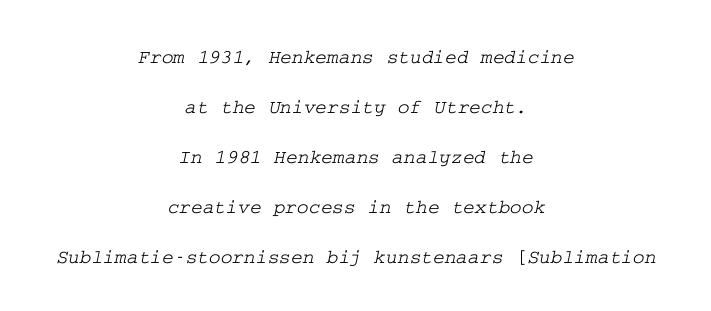
The image shows 20 px text type; set centered, loose line spacing (2.5x), normal letter spacing, not underlined.
